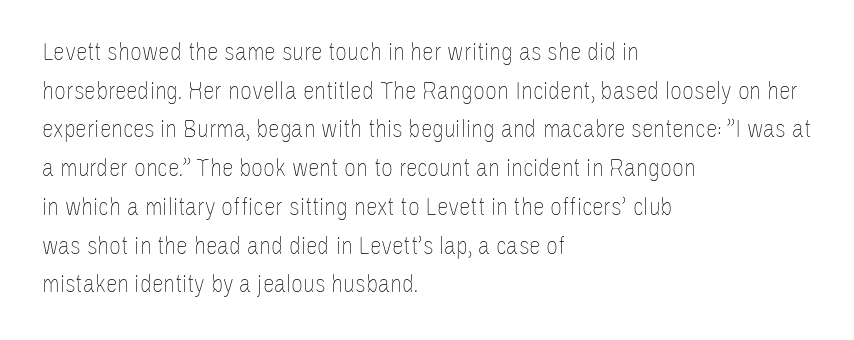
Q: Is the text bold? A: No.
Q: Is the text italic (slanted)? A: No, it is upright.
Q: Is the text underlined? A: No.
Q: How is the paragraph aligned? A: Left-aligned.
Q: Is the spacing between letters normal or unusually wide? A: Normal.
Q: Is the spacing between lines tight, normal or loose? A: Normal.
